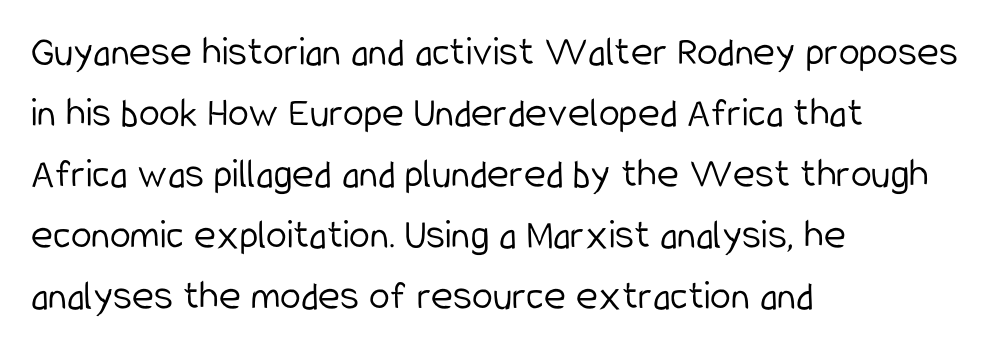
{"serif": "no", "italic": "no", "bold": "no", "weight": "light", "width": "condensed", "stroke_contrast": "low", "x_height": "medium", "monospaced": "no", "underline": "no", "align": "left", "line_spacing": "normal", "line_spacing_ratio": 1.45, "letter_spacing": "normal", "letter_spacing_em": 0.0, "glyph_px": 42}
